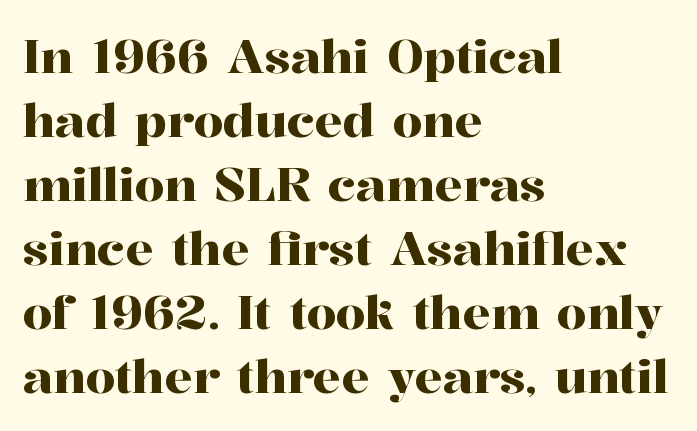
{"serif": "yes", "italic": "no", "width": "normal", "stroke_contrast": "high", "x_height": "medium", "monospaced": "no", "underline": "no", "align": "left", "line_spacing": "normal", "line_spacing_ratio": 1.36, "letter_spacing": "normal", "letter_spacing_em": 0.0, "glyph_px": 47}
